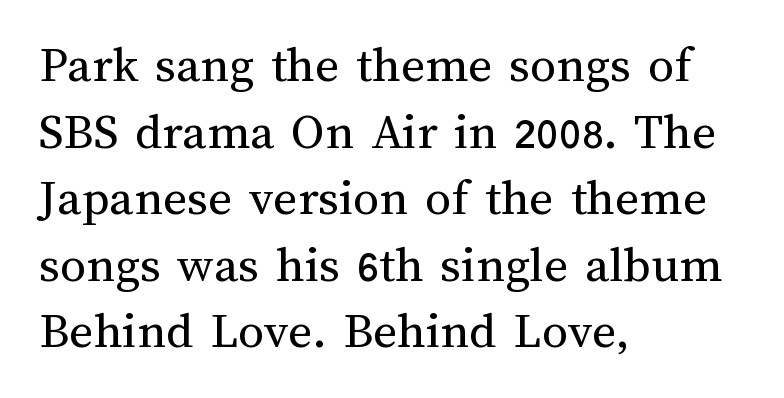
Q: Is the text bold? A: No.
Q: Is the text italic (slanted)? A: No, it is upright.
Q: Is the text underlined? A: No.
Q: How is the paragraph aligned? A: Left-aligned.
Q: Is the spacing between letters normal or unusually wide? A: Normal.
Q: Is the spacing between lines tight, normal or loose? A: Normal.
Q: Width (condensed, normal, or wide)? A: Normal.
Q: Stroke contrast? A: Medium.
Q: x-height? A: Medium.
Q: Monospaced? A: No.
